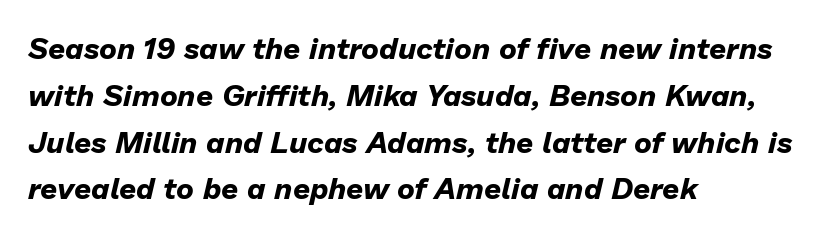
The image shows 30 px bold type, italic (leaning right); set left-aligned, normal line spacing (1.56x), normal letter spacing, not underlined; low stroke contrast and a medium x-height.
